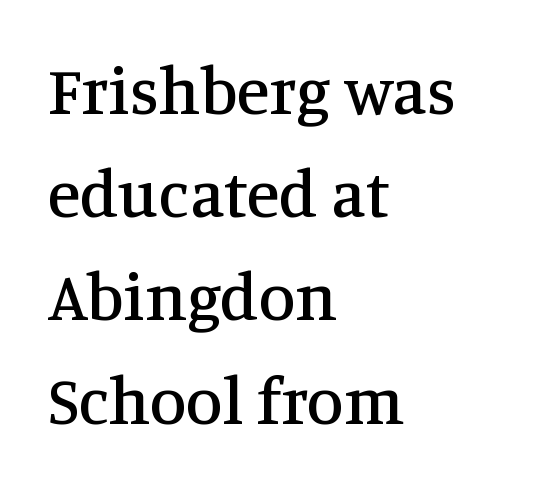
{"serif": "yes", "italic": "no", "width": "normal", "stroke_contrast": "medium", "x_height": "large", "monospaced": "no", "underline": "no", "align": "left", "line_spacing": "normal", "line_spacing_ratio": 1.54, "letter_spacing": "normal", "letter_spacing_em": 0.0, "glyph_px": 67}
